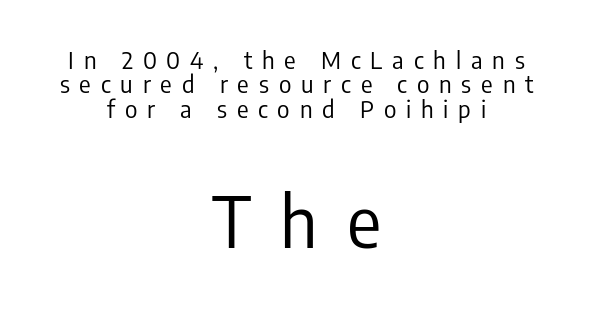
The image shows 71 px regular-weight, condensed sans-serif type, upright; set centered, tight line spacing (1.02x), unusually wide letter spacing (+0.41 em), not underlined; the second (bottom) block is 2.96x larger; low stroke contrast and a medium x-height.
